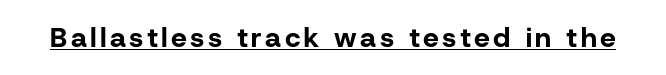
These lines carry a lot of weight — the face is fully bold. Note the varied advance widths — an 'i' is clearly narrower than an 'm'. The font's upright variant was chosen for this text. This rendering employs a face without finishing strokes, i.e., a sans-serif.
